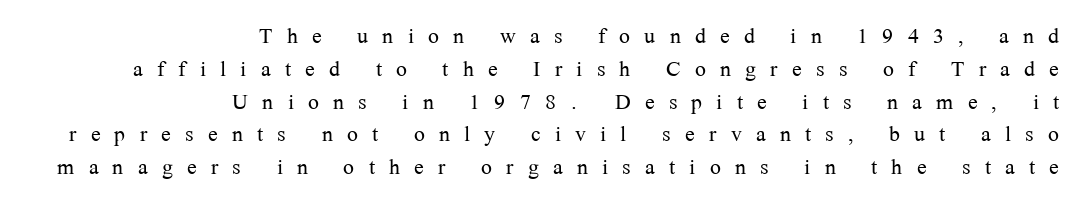
Is this a fixed-width face? No — the glyphs have proportional, varying widths. Is this a sans? No — the strokes have serifs. The passage shown is not underscored anywhere. The typeface has the unassuming heft of standard copy or less.
